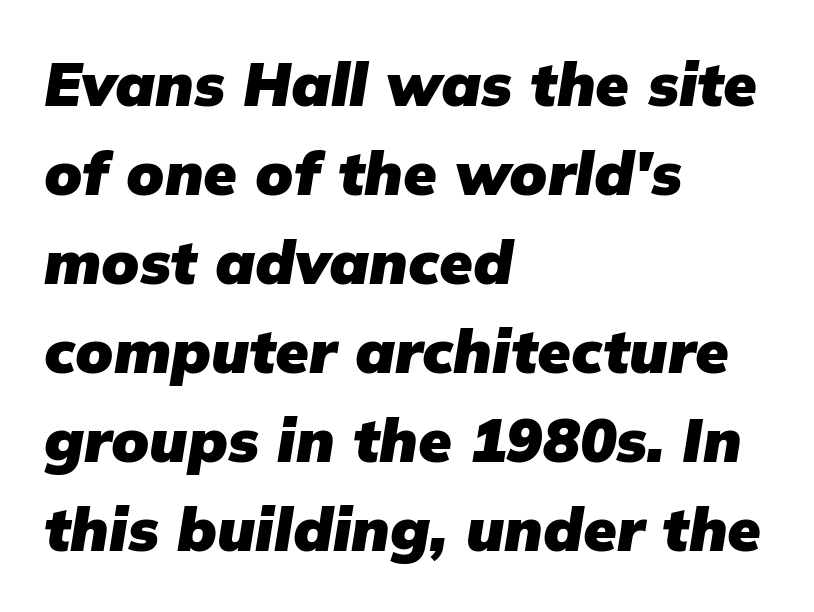
{"italic": "yes", "lean": "right", "slant_degrees": 9, "bold": "yes", "weight": "heavy", "width": "normal", "stroke_contrast": "low", "x_height": "medium", "monospaced": "no", "underline": "no", "align": "left", "line_spacing": "normal", "line_spacing_ratio": 1.46, "letter_spacing": "normal", "letter_spacing_em": 0.0, "glyph_px": 61}
